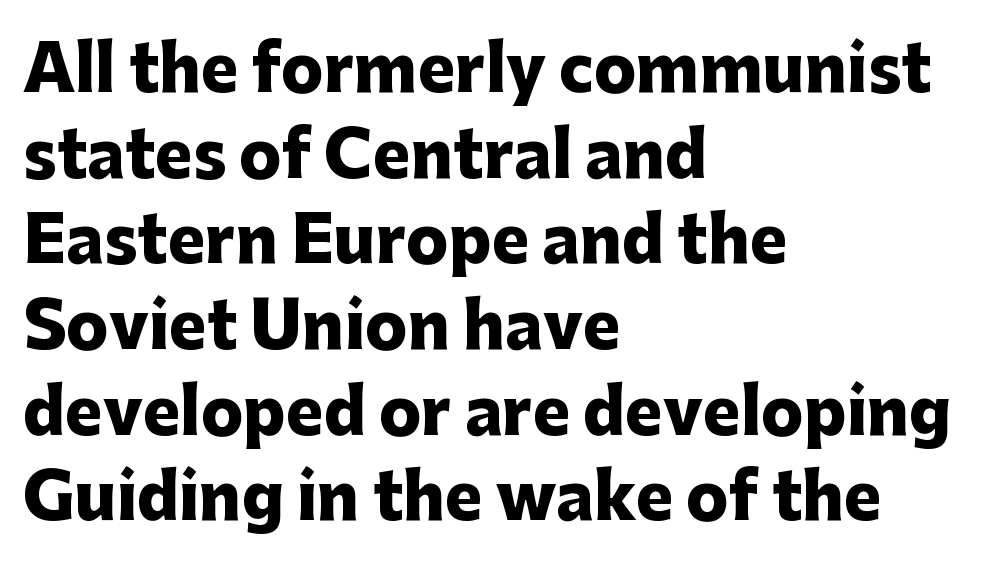
{"serif": "no", "italic": "no", "bold": "yes", "weight": "heavy", "width": "normal", "stroke_contrast": "low", "x_height": "medium", "monospaced": "no", "underline": "no", "align": "left", "line_spacing": "normal", "line_spacing_ratio": 1.36, "letter_spacing": "normal", "letter_spacing_em": 0.0, "glyph_px": 63}
